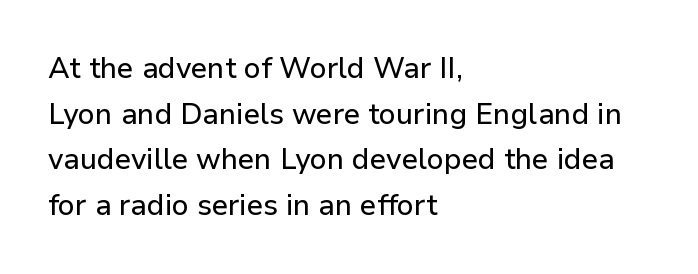
Q: Is the text italic (slanted)? A: No, it is upright.
Q: Is the typeface a serif or a sans-serif typeface? A: Sans-serif.
Q: Is the text underlined? A: No.
Q: How is the paragraph aligned? A: Left-aligned.
Q: Is the spacing between letters normal or unusually wide? A: Normal.
Q: Is the spacing between lines tight, normal or loose? A: Normal.
Q: Width (condensed, normal, or wide)? A: Normal.
Q: Stroke contrast? A: Low.
Q: x-height? A: Medium.
Q: Monospaced? A: No.
